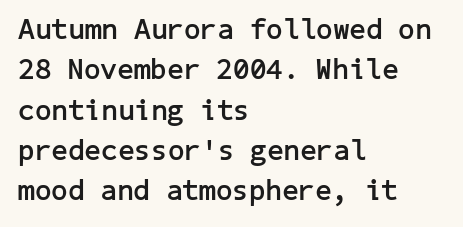
The image shows 29 px semibold sans-serif type, upright; set left-aligned, normal line spacing (1.39x), normal letter spacing, not underlined; low stroke contrast and a medium x-height.
